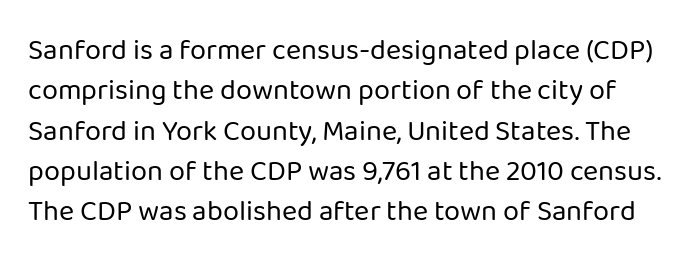
The image shows 29 px regular-weight sans-serif type, upright; set normal line spacing (1.39x), normal letter spacing, not underlined; low stroke contrast and a medium x-height.
